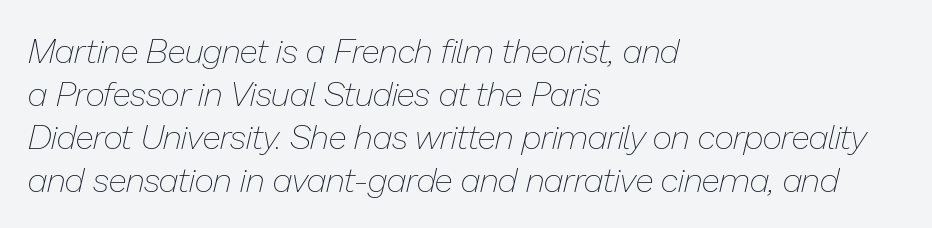
{"italic": "yes", "lean": "right", "slant_degrees": 13, "bold": "no", "weight": "thin", "width": "normal", "stroke_contrast": "low", "x_height": "medium", "monospaced": "no", "underline": "no", "align": "left", "line_spacing": "normal", "line_spacing_ratio": 1.26, "letter_spacing": "normal", "letter_spacing_em": 0.0, "glyph_px": 34}
